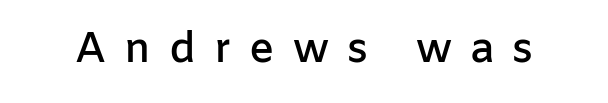
The image shows 42 px semibold sans-serif type, upright; set unusually wide letter spacing (+0.43 em), not underlined; low stroke contrast and a medium x-height.
